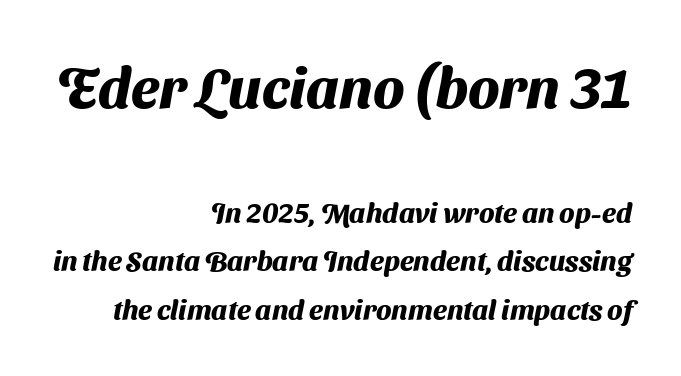
{"serif": "no", "bold": "yes", "weight": "heavy", "width": "normal", "stroke_contrast": "medium", "x_height": "medium", "monospaced": "no", "underline": "no", "align": "right", "line_spacing_ratio": 1.74, "letter_spacing": "normal", "letter_spacing_em": 0.0, "larger_block": "first", "size_ratio": 2.04, "glyph_px": 57}
